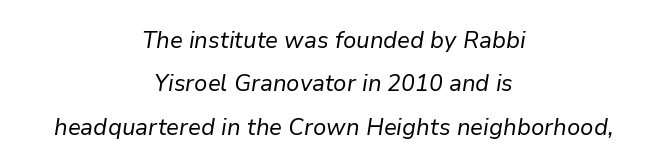
Q: Is the text bold? A: No.
Q: Is the text italic (slanted)? A: Yes, it leans right by about 9 degrees.
Q: Is the text underlined? A: No.
Q: How is the paragraph aligned? A: Centered.
Q: Is the spacing between letters normal or unusually wide? A: Normal.
